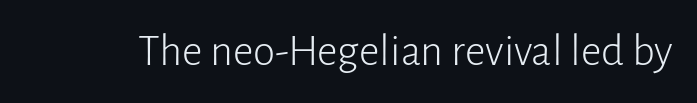
The text was rendered using a sans face with plain stroke endings. Tracking value appears to be zero — textbook default spacing. The cut favours lightness, reaching ordinary text weight at its darkest. This is the regular roman posture of the typeface. Spacing verdict: proportional, widths tailored to each character.
